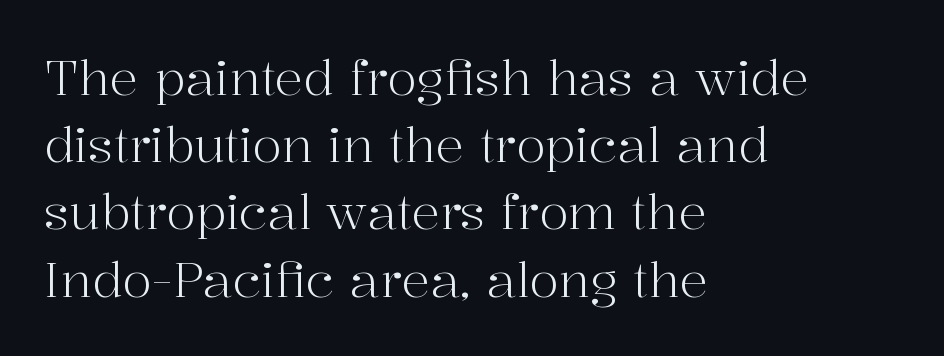
The image shows 48 px light serif type, upright; set left-aligned, normal line spacing (1.4x), normal letter spacing, not underlined; high stroke contrast and a medium x-height.
